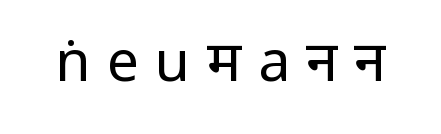
Q: Is the text bold? A: No.
Q: Is the text italic (slanted)? A: No, it is upright.
Q: Is the typeface a serif or a sans-serif typeface? A: Sans-serif.
Q: Is the text underlined? A: No.
Q: Is the spacing between letters normal or unusually wide? A: Unusually wide.
Q: Width (condensed, normal, or wide)? A: Normal.
Q: Stroke contrast? A: Low.
Q: x-height? A: Medium.
Q: Monospaced? A: No.
